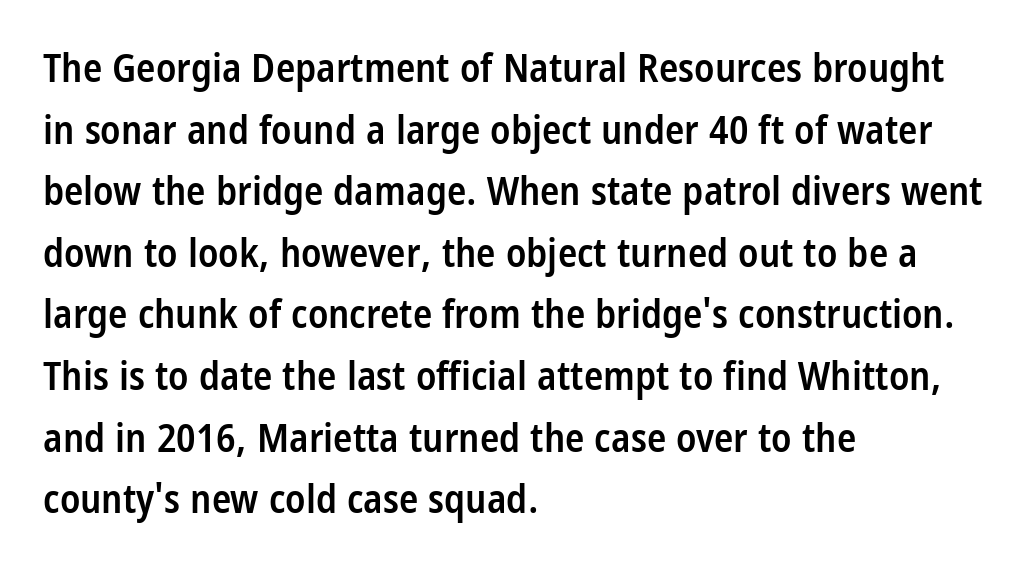
A student would call this left alignment; a typographer would say flush left, rag right. Look at the stroke-to-counter ratio: somewhat heavy, a semibold. Vertical strokes here are truly vertical. Check the space under the baseline: it is left empty. In terms of letterform style, serifs are entirely absent.
